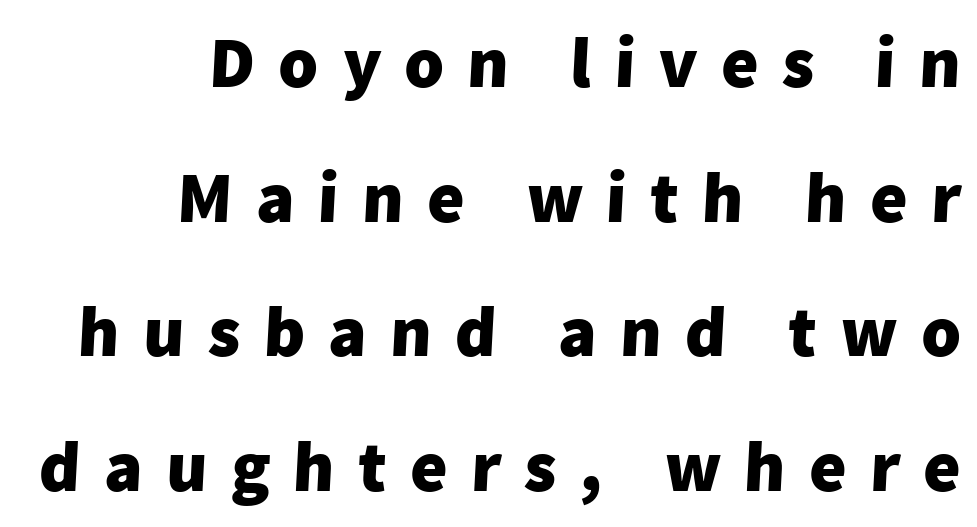
The image shows 72 px heavy sans-serif type; set right-aligned, line spacing 1.87x, unusually wide letter spacing (+0.32 em), not underlined; low stroke contrast and a medium x-height.
